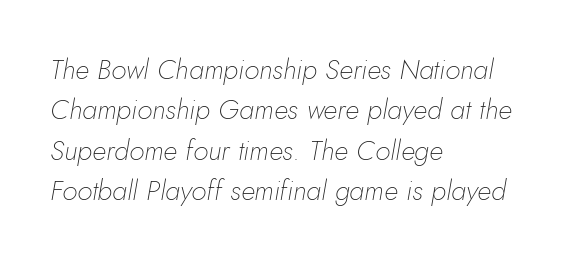
{"italic": "yes", "lean": "right", "slant_degrees": 10, "bold": "no", "weight": "thin", "width": "normal", "stroke_contrast": "low", "x_height": "small", "monospaced": "no", "underline": "no", "align": "left", "line_spacing": "normal", "line_spacing_ratio": 1.44, "letter_spacing": "normal", "letter_spacing_em": 0.0, "glyph_px": 28}
